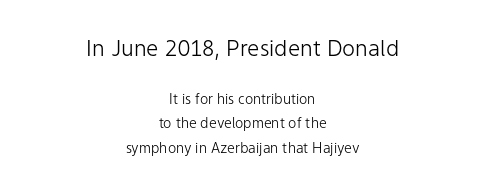
Q: Is the text bold? A: No.
Q: Is the text italic (slanted)? A: No, it is upright.
Q: Is the text underlined? A: No.
Q: How is the paragraph aligned? A: Centered.
Q: Is the spacing between letters normal or unusually wide? A: Normal.
Q: Which block of text is set in a larger size, the first (top) or the second (bottom)? A: The first (top) one.
